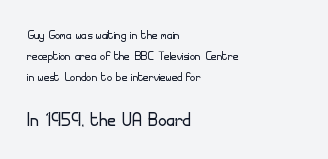
{"italic": "no", "bold": "no", "underline": "no", "align": "left", "line_spacing": "normal", "line_spacing_ratio": 1.4, "letter_spacing": "normal", "letter_spacing_em": 0.0, "larger_block": "second", "size_ratio": 1.53, "glyph_px": 23}
